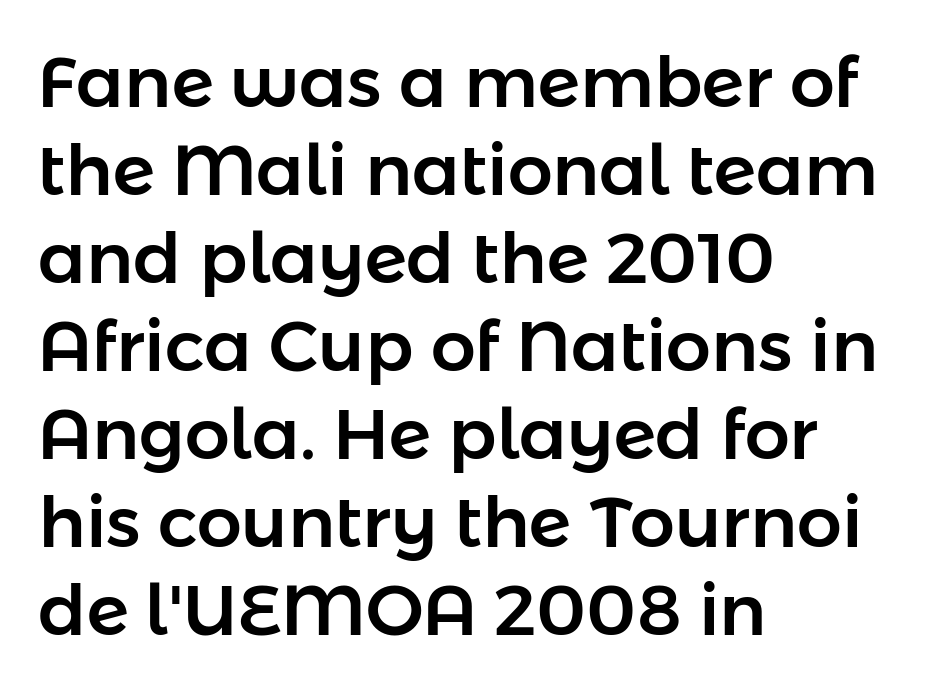
The image shows 71 px sans-serif type, upright; set left-aligned, line spacing 1.24x, normal letter spacing, not underlined; low stroke contrast and a medium x-height.
